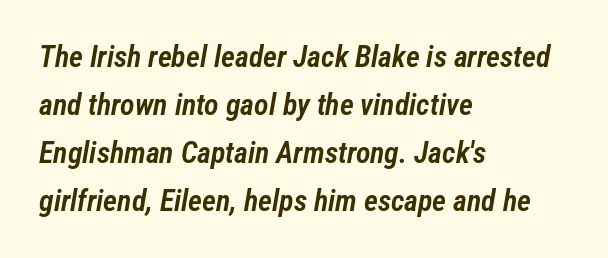
The image shows 30 px semibold, condensed type, italic (leaning right); set left-aligned, normal line spacing (1.6x), normal letter spacing, not underlined; low stroke contrast and a medium x-height.
